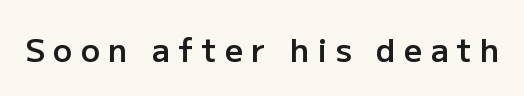
The image shows 32 px semibold sans-serif type, upright; set unusually wide letter spacing (+0.25 em), not underlined; low stroke contrast and a medium x-height.
